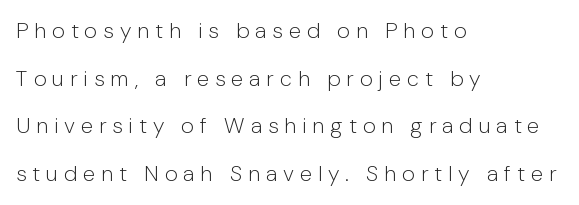
Q: Is the text bold? A: No.
Q: Is the text italic (slanted)? A: No, it is upright.
Q: Is the text underlined? A: No.
Q: How is the paragraph aligned? A: Left-aligned.
Q: Is the spacing between letters normal or unusually wide? A: Unusually wide.
Q: Is the spacing between lines tight, normal or loose? A: Loose.
